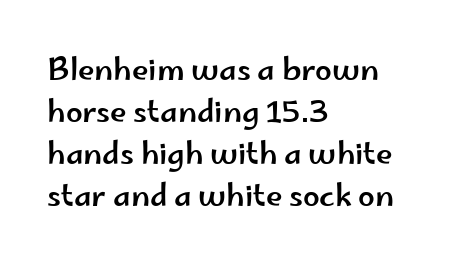
Q: Is the text italic (slanted)? A: No, it is upright.
Q: Is the typeface a serif or a sans-serif typeface? A: Sans-serif.
Q: Is the text underlined? A: No.
Q: How is the paragraph aligned? A: Left-aligned.
Q: Is the spacing between letters normal or unusually wide? A: Normal.
Q: Is the spacing between lines tight, normal or loose? A: Normal.
Q: Width (condensed, normal, or wide)? A: Wide.
Q: Stroke contrast? A: Low.
Q: x-height? A: Small.
Q: Monospaced? A: No.
